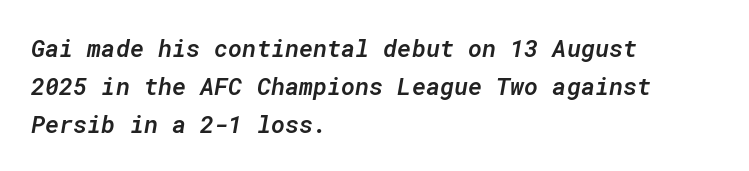
These lines were composed using italics. Vertically, the passage feels balanced, rows spaced as you'd expect. The font is running at a semibold setting, under full bold. Short note: letters normally spaced. Beneath every word, the page is bare.
